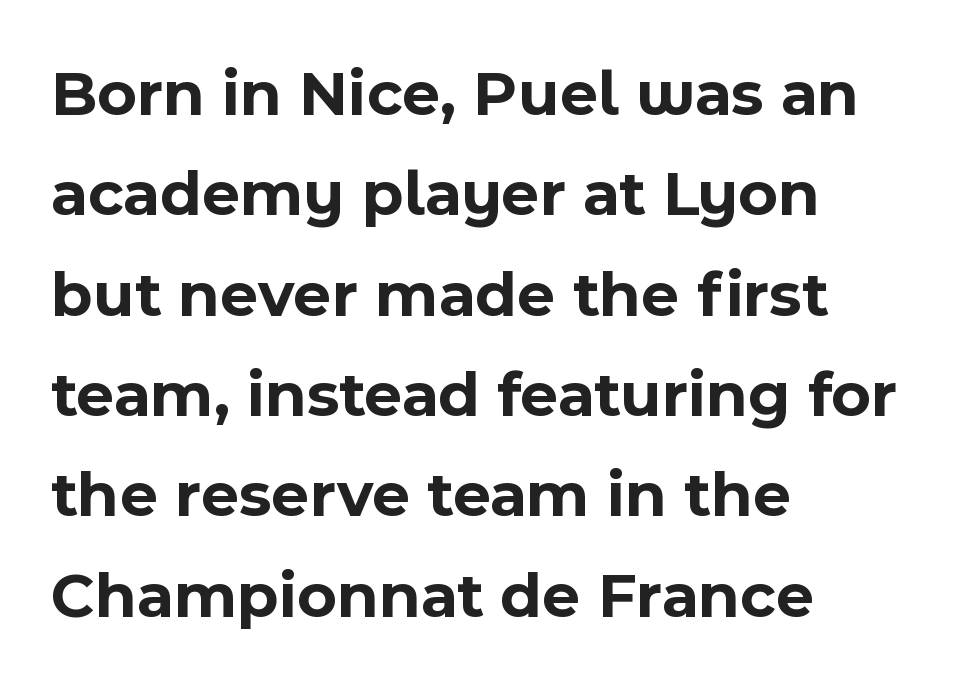
Q: Is the text bold? A: Yes.
Q: Is the text italic (slanted)? A: No, it is upright.
Q: Is the typeface a serif or a sans-serif typeface? A: Sans-serif.
Q: Is the text underlined? A: No.
Q: How is the paragraph aligned? A: Left-aligned.
Q: Is the spacing between letters normal or unusually wide? A: Normal.
Q: Is the spacing between lines tight, normal or loose? A: Normal.
Q: Width (condensed, normal, or wide)? A: Normal.
Q: x-height? A: Medium.
Q: Monospaced? A: No.
